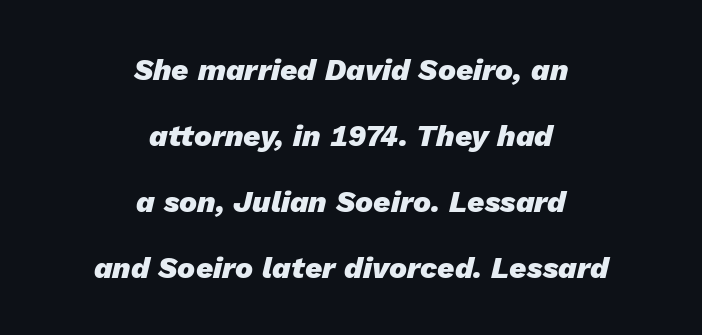
{"italic": "yes", "lean": "right", "slant_degrees": 13, "bold": "yes", "weight": "heavy", "width": "normal", "stroke_contrast": "low", "x_height": "medium", "monospaced": "no", "underline": "no", "align": "center", "line_spacing": "loose", "line_spacing_ratio": 2.2, "letter_spacing": "normal", "letter_spacing_em": 0.0, "glyph_px": 30}
